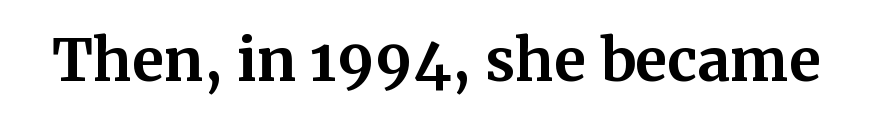
{"serif": "yes", "italic": "no", "bold": "yes", "weight": "bold", "width": "normal", "stroke_contrast": "medium", "x_height": "medium", "monospaced": "no", "underline": "no", "letter_spacing": "normal", "letter_spacing_em": 0.0, "glyph_px": 58}
